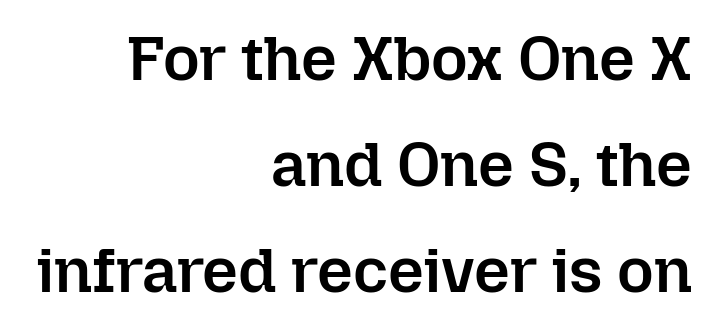
The image shows 63 px semibold type, upright; set right-aligned, normal line spacing (1.68x), normal letter spacing, not underlined; low stroke contrast and a medium x-height.
